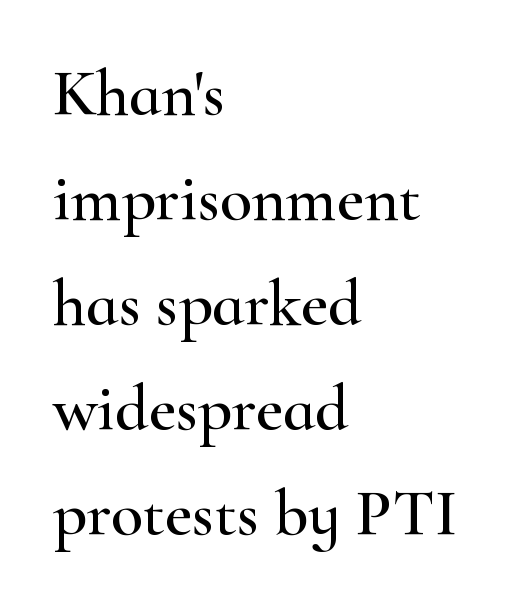
The image shows 66 px wide serif type, upright; set left-aligned, normal line spacing (1.59x), normal letter spacing, not underlined; high stroke contrast and a small x-height.
